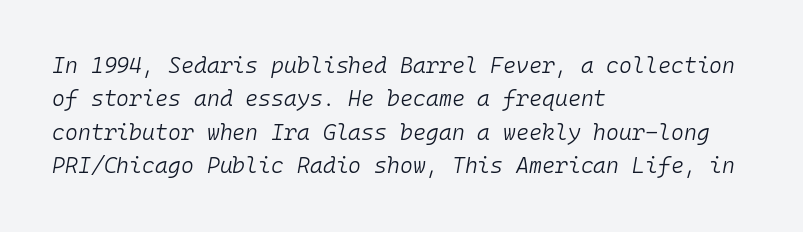
{"italic": "yes", "lean": "right", "slant_degrees": 10, "bold": "no", "underline": "no", "align": "left", "line_spacing": "normal", "line_spacing_ratio": 1.52, "letter_spacing": "normal", "letter_spacing_em": 0.0, "glyph_px": 22}
